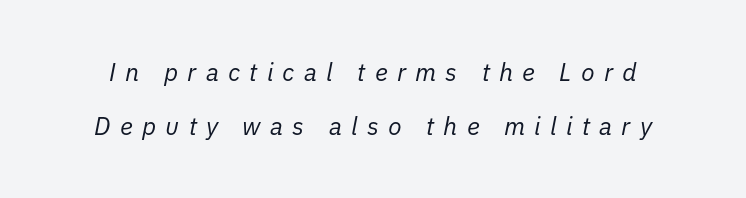
The image shows 25 px text type, italic (leaning right); set loose line spacing (2.17x), unusually wide letter spacing (+0.37 em), not underlined.
